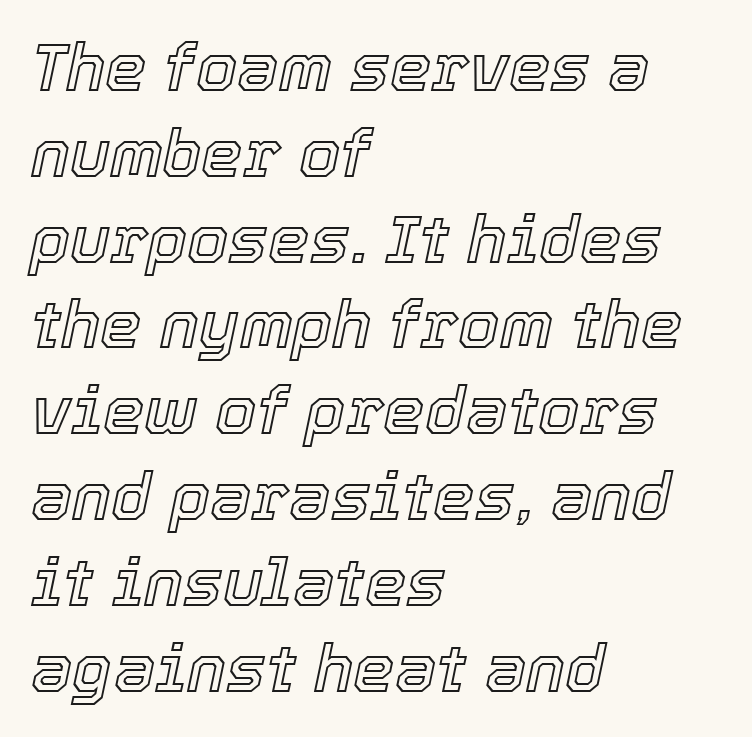
Q: Is the text italic (slanted)? A: Yes, it leans right by about 12 degrees.
Q: Is the text underlined? A: No.
Q: How is the paragraph aligned? A: Left-aligned.
Q: Is the spacing between letters normal or unusually wide? A: Normal.
Q: Is the spacing between lines tight, normal or loose? A: Normal.
Q: Width (condensed, normal, or wide)? A: Normal.
Q: x-height? A: Medium.
Q: Monospaced? A: No.
